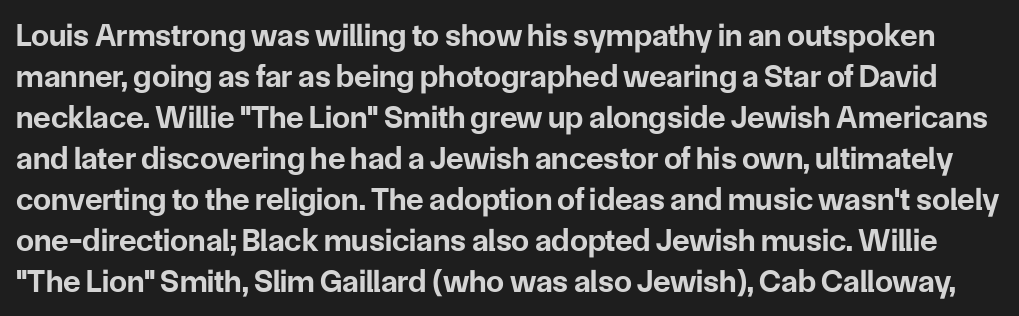
The image shows 32 px bold sans-serif type, upright; set normal line spacing (1.28x), normal letter spacing, not underlined; low stroke contrast and a medium x-height.
